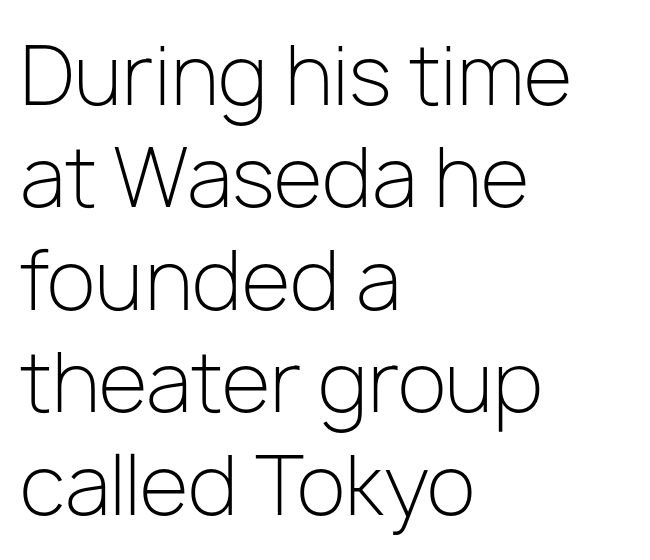
Vertically, the passage feels balanced, rows spaced as you'd expect. Each line starts at the same left margin while the right side varies. Think of a printed novel: that variable character pitch is what you see here. A typesetter would mark this as roman, not italic. Students, note that the glyphs here touch the page at normal intervals.
